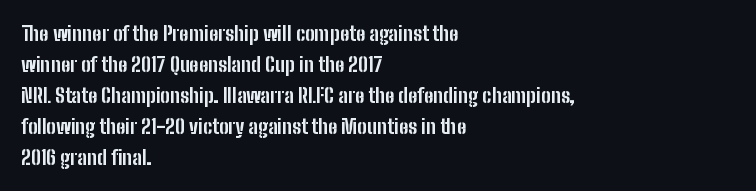
{"italic": "no", "bold": "yes", "underline": "no", "align": "left", "line_spacing": "normal", "line_spacing_ratio": 1.55, "letter_spacing": "normal", "letter_spacing_em": 0.0, "glyph_px": 20}
